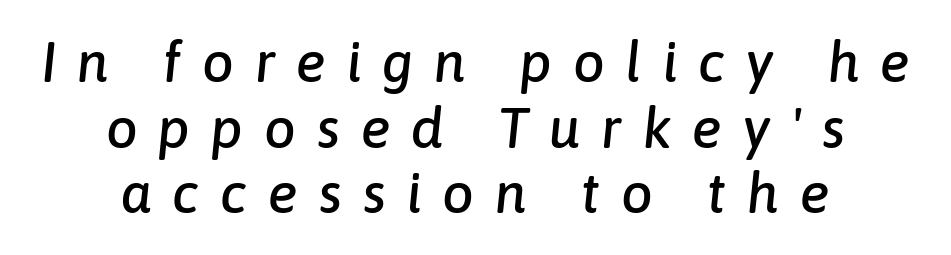
{"italic": "yes", "lean": "right", "slant_degrees": 6, "width": "normal", "stroke_contrast": "low", "x_height": "medium", "monospaced": "no", "underline": "no", "align": "center", "line_spacing_ratio": 1.17, "letter_spacing": "wide", "letter_spacing_em": 0.37, "glyph_px": 56}
